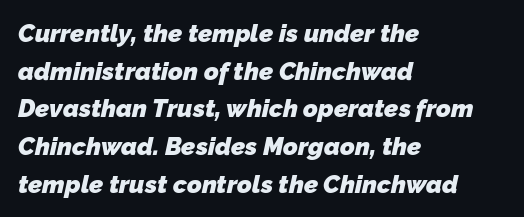
{"bold": "yes", "underline": "no", "align": "left", "line_spacing": "normal", "line_spacing_ratio": 1.51, "letter_spacing": "normal", "letter_spacing_em": 0.0, "glyph_px": 25}
